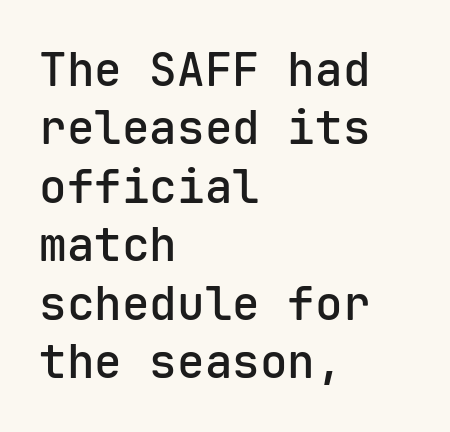
{"serif": "no", "italic": "no", "bold": "semi", "weight": "semibold", "width": "normal", "stroke_contrast": "low", "x_height": "medium", "monospaced": "yes", "underline": "no", "align": "left", "line_spacing": "normal", "line_spacing_ratio": 1.27, "letter_spacing": "normal", "letter_spacing_em": 0.0, "glyph_px": 46}
